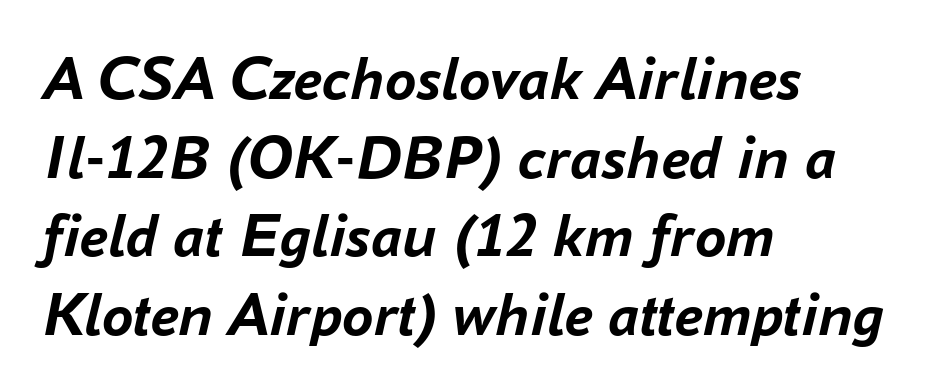
The image shows 63 px semibold type, italic (leaning right); set left-aligned, normal line spacing (1.25x), normal letter spacing, not underlined; low stroke contrast and a medium x-height.
